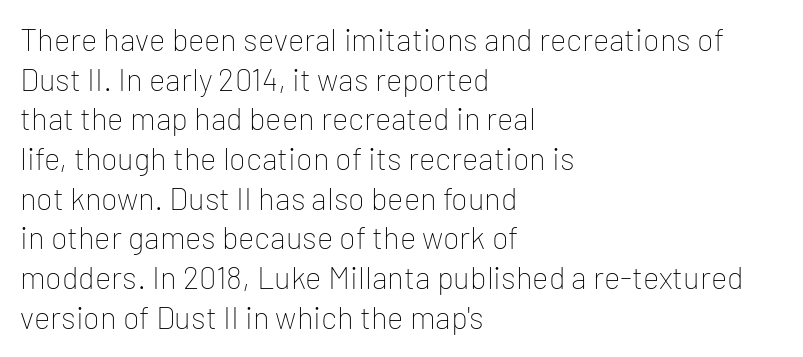
{"serif": "no", "italic": "no", "bold": "no", "weight": "thin", "width": "normal", "stroke_contrast": "low", "x_height": "medium", "monospaced": "no", "underline": "no", "align": "left", "line_spacing": "normal", "line_spacing_ratio": 1.28, "letter_spacing": "normal", "letter_spacing_em": 0.0, "glyph_px": 31}
